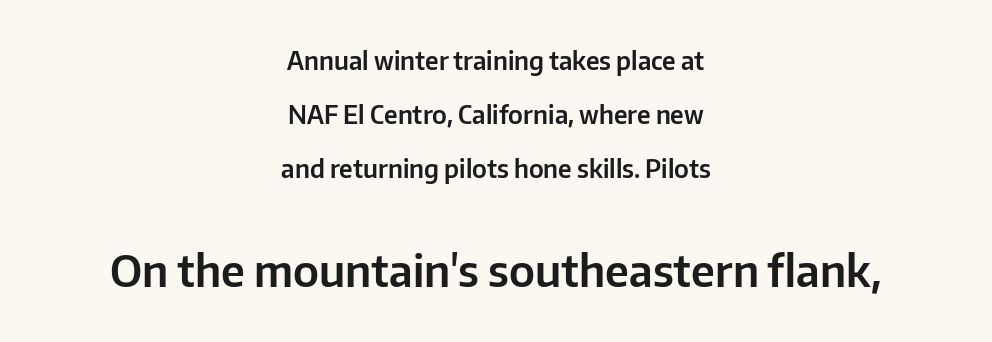
Q: Is the text italic (slanted)? A: No, it is upright.
Q: Is the typeface a serif or a sans-serif typeface? A: Sans-serif.
Q: Is the text underlined? A: No.
Q: How is the paragraph aligned? A: Centered.
Q: Is the spacing between letters normal or unusually wide? A: Normal.
Q: Is the spacing between lines tight, normal or loose? A: Loose.
Q: Which block of text is set in a larger size, the first (top) or the second (bottom)? A: The second (bottom) one.
Q: Width (condensed, normal, or wide)? A: Normal.
Q: Stroke contrast? A: Low.
Q: x-height? A: Medium.
Q: Monospaced? A: No.
